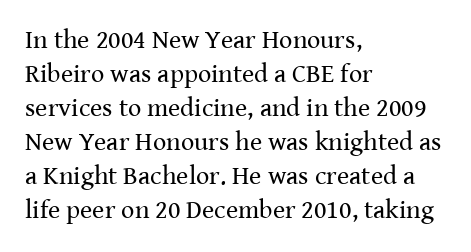
{"italic": "no", "bold": "no", "underline": "no", "align": "left", "line_spacing": "normal", "line_spacing_ratio": 1.31, "letter_spacing": "normal", "letter_spacing_em": 0.0, "glyph_px": 26}
